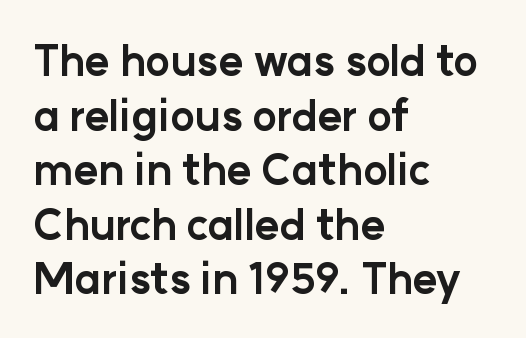
Q: Is the text bold? A: Yes.
Q: Is the text italic (slanted)? A: No, it is upright.
Q: Is the typeface a serif or a sans-serif typeface? A: Sans-serif.
Q: Is the text underlined? A: No.
Q: How is the paragraph aligned? A: Left-aligned.
Q: Is the spacing between letters normal or unusually wide? A: Normal.
Q: Is the spacing between lines tight, normal or loose? A: Normal.
Q: Width (condensed, normal, or wide)? A: Normal.
Q: Stroke contrast? A: Low.
Q: x-height? A: Medium.
Q: Monospaced? A: No.
